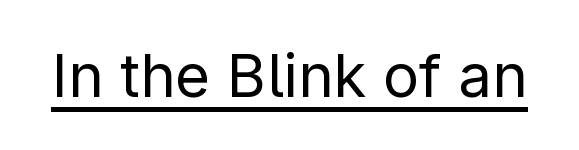
Q: Is the text bold? A: No.
Q: Is the text italic (slanted)? A: No, it is upright.
Q: Is the typeface a serif or a sans-serif typeface? A: Sans-serif.
Q: Is the text underlined? A: Yes.
Q: Is the spacing between letters normal or unusually wide? A: Normal.
Q: Width (condensed, normal, or wide)? A: Normal.
Q: Stroke contrast? A: Low.
Q: x-height? A: Medium.
Q: Monospaced? A: No.
